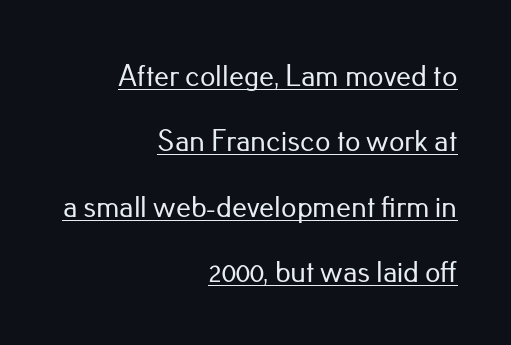
Q: Is the text italic (slanted)? A: No, it is upright.
Q: Is the typeface a serif or a sans-serif typeface? A: Sans-serif.
Q: Is the text underlined? A: Yes.
Q: How is the paragraph aligned? A: Right-aligned.
Q: Is the spacing between letters normal or unusually wide? A: Normal.
Q: Is the spacing between lines tight, normal or loose? A: Loose.
Q: Width (condensed, normal, or wide)? A: Normal.
Q: Stroke contrast? A: Low.
Q: x-height? A: Small.
Q: Monospaced? A: No.
